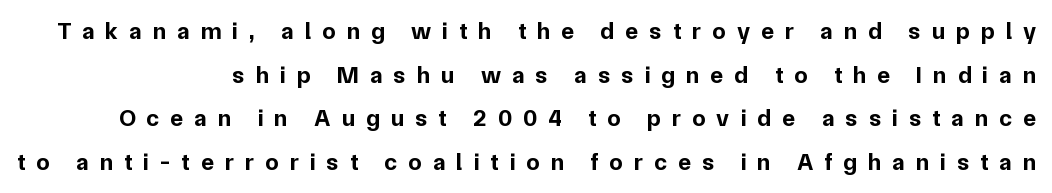
{"italic": "no", "bold": "yes", "underline": "no", "line_spacing_ratio": 1.82, "letter_spacing": "wide", "letter_spacing_em": 0.46, "glyph_px": 24}
